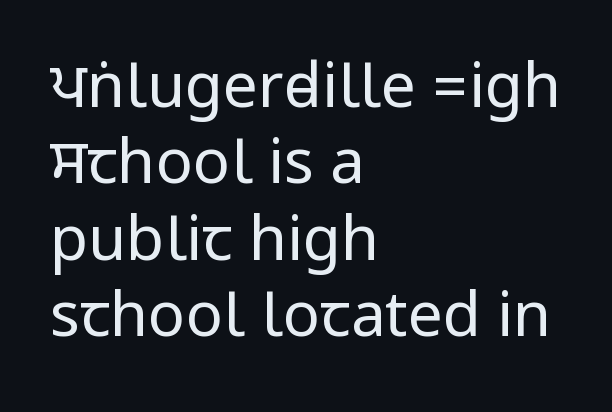
The image shows 62 px regular-weight, condensed sans-serif type, upright; set left-aligned, line spacing 1.23x, normal letter spacing, not underlined; low stroke contrast.
